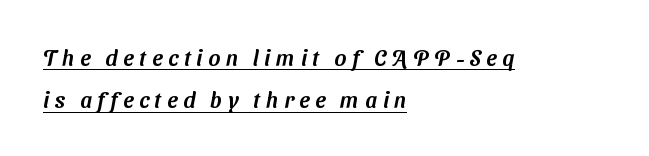
The image shows 22 px text type; set left-aligned, loose line spacing (1.93x), unusually wide letter spacing (+0.26 em), underlined.
